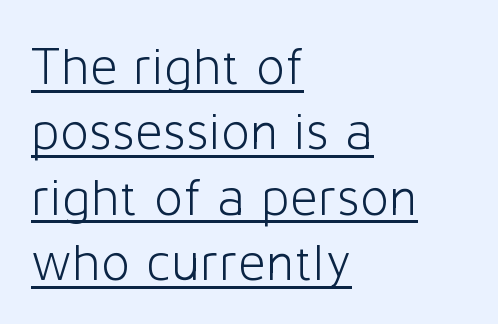
{"serif": "no", "italic": "no", "bold": "no", "weight": "light", "width": "normal", "stroke_contrast": "low", "x_height": "medium", "monospaced": "no", "underline": "yes", "align": "left", "line_spacing_ratio": 1.21, "letter_spacing": "normal", "letter_spacing_em": 0.0, "glyph_px": 54}
